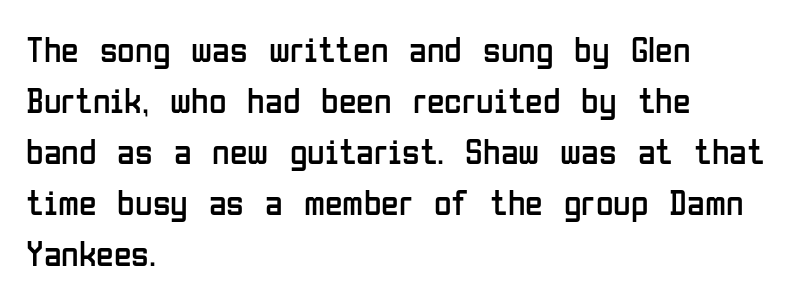
The image shows 36 px regular-weight, condensed sans-serif type, upright; set left-aligned, normal line spacing (1.42x), normal letter spacing, not underlined; low stroke contrast and a medium x-height.
